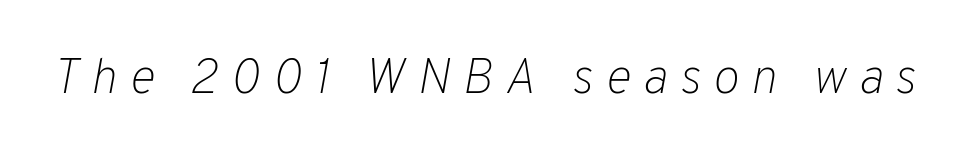
{"italic": "yes", "lean": "right", "slant_degrees": 10, "bold": "no", "weight": "light", "width": "normal", "stroke_contrast": "low", "x_height": "medium", "monospaced": "no", "underline": "no", "letter_spacing": "wide", "letter_spacing_em": 0.24, "glyph_px": 50}
